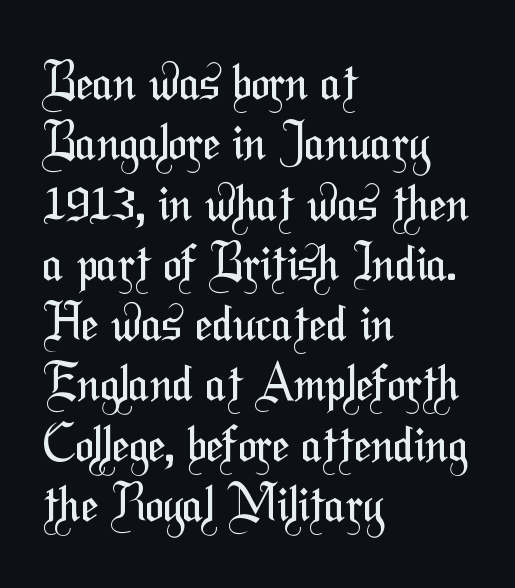
Is the letter spacing exaggerated? No — it looks like the ordinary default. Check the space under the baseline: it is left empty. Counters stay open thanks to moderate or lighter strokes. Each letter keeps its own natural width here, so spacing adapts to shape.
